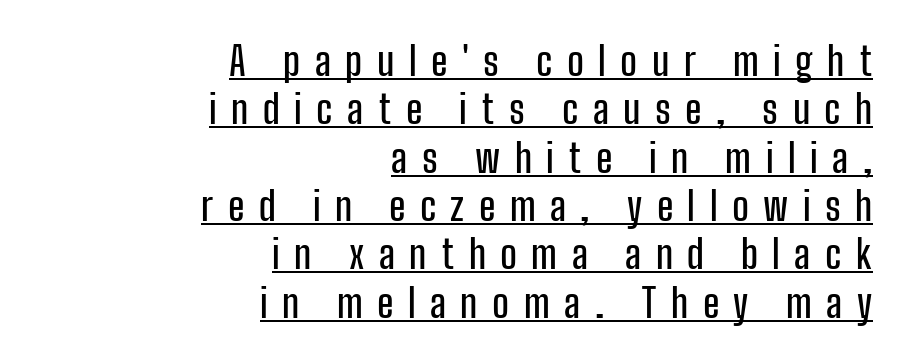
The image shows 39 px condensed sans-serif type, upright; set right-aligned, line spacing 1.24x, unusually wide letter spacing (+0.37 em), underlined; low stroke contrast and a medium x-height.
